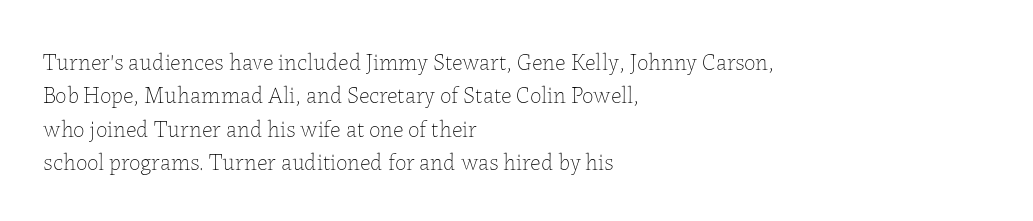
The image shows 23 px text type, upright; set left-aligned, normal line spacing (1.45x), normal letter spacing, not underlined.
